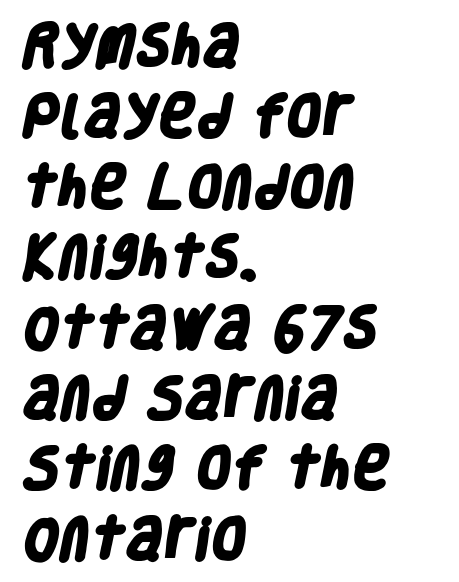
The image shows 46 px heavy, condensed sans-serif type; set left-aligned, normal line spacing (1.53x), normal letter spacing, not underlined; low stroke contrast and a large x-height.
